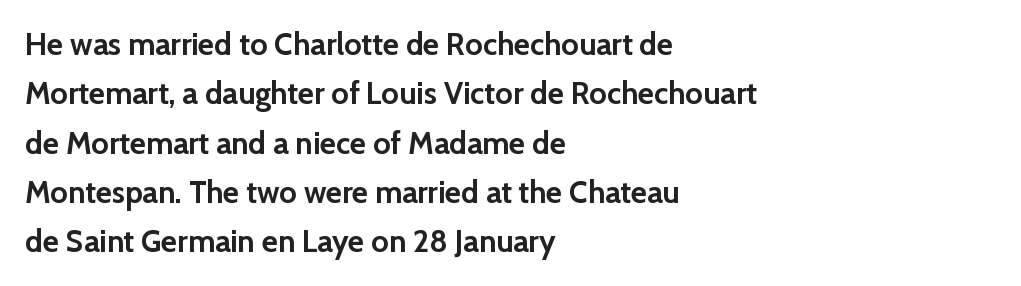
Q: Is the text bold? A: Yes.
Q: Is the text italic (slanted)? A: No, it is upright.
Q: Is the typeface a serif or a sans-serif typeface? A: Sans-serif.
Q: Is the text underlined? A: No.
Q: How is the paragraph aligned? A: Left-aligned.
Q: Is the spacing between letters normal or unusually wide? A: Normal.
Q: Is the spacing between lines tight, normal or loose? A: Normal.
Q: Width (condensed, normal, or wide)? A: Normal.
Q: Stroke contrast? A: Low.
Q: x-height? A: Medium.
Q: Monospaced? A: No.
